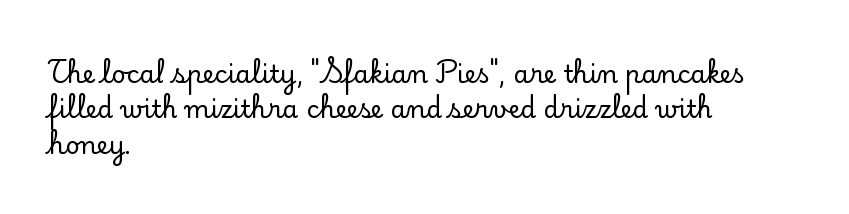
{"italic": "no", "underline": "no", "align": "left", "line_spacing": "normal", "line_spacing_ratio": 1.42, "letter_spacing": "normal", "letter_spacing_em": 0.0, "glyph_px": 25}
